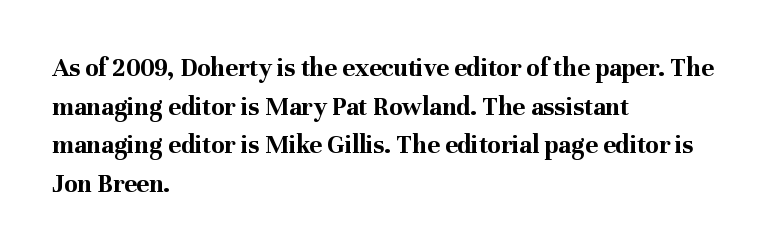
{"italic": "no", "bold": "yes", "underline": "no", "align": "left", "line_spacing": "normal", "line_spacing_ratio": 1.43, "letter_spacing": "normal", "letter_spacing_em": 0.0, "glyph_px": 27}
